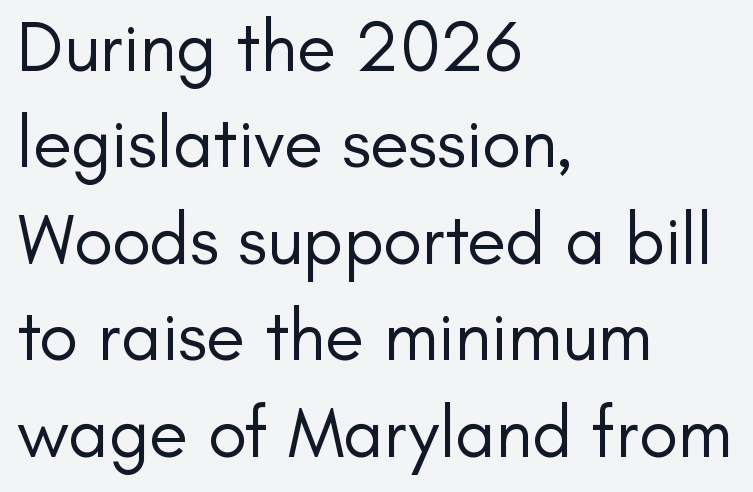
The image shows 72 px regular-weight sans-serif type, upright; set left-aligned, normal line spacing (1.34x), normal letter spacing, not underlined; low stroke contrast and a small x-height.
